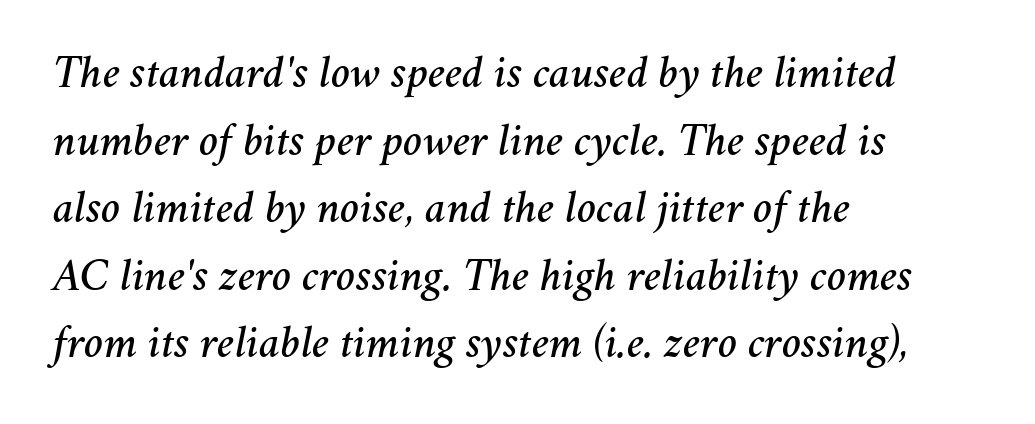
The image shows 46 px text type, italic (leaning right); set left-aligned, normal line spacing (1.47x), normal letter spacing, not underlined; medium stroke contrast and a medium x-height.
